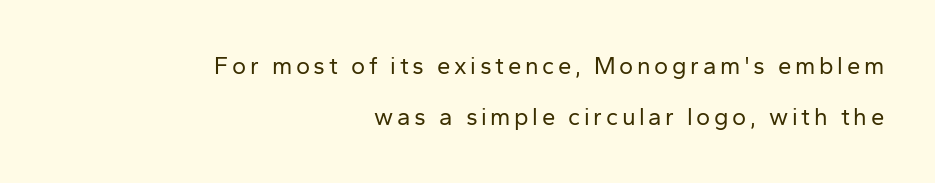
Nothing heavy about these letters — not bold at all. Horizontal alignment here is rightward, an uncommon choice for prose. If you drew a line through each stem, it would be perfectly vertical. Underline: absent. Is there much room between lines? Yes — plenty of vertical air separates them.
